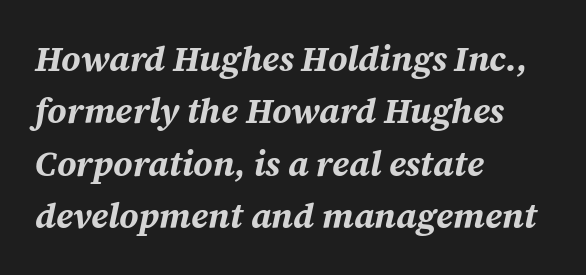
Q: Is the text bold? A: Yes.
Q: Is the text italic (slanted)? A: Yes, it leans right by about 12 degrees.
Q: Is the text underlined? A: No.
Q: How is the paragraph aligned? A: Left-aligned.
Q: Is the spacing between letters normal or unusually wide? A: Normal.
Q: Is the spacing between lines tight, normal or loose? A: Normal.
Q: Width (condensed, normal, or wide)? A: Normal.
Q: Stroke contrast? A: Medium.
Q: x-height? A: Medium.
Q: Monospaced? A: No.
